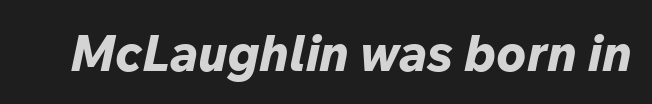
{"italic": "yes", "lean": "right", "slant_degrees": 12, "bold": "yes", "weight": "bold", "width": "normal", "stroke_contrast": "low", "x_height": "medium", "monospaced": "no", "underline": "no", "letter_spacing": "normal", "letter_spacing_em": 0.0, "glyph_px": 50}
